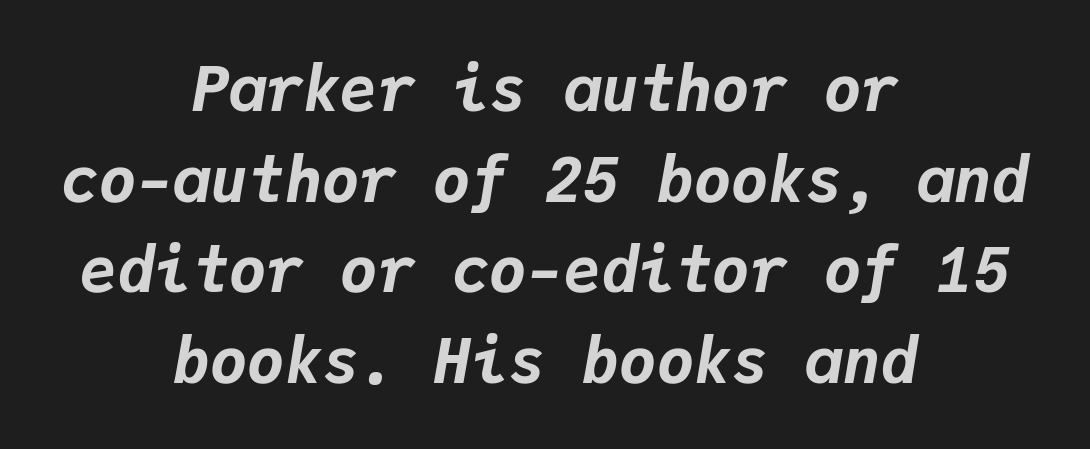
{"italic": "yes", "lean": "right", "slant_degrees": 9, "bold": "yes", "weight": "bold", "width": "normal", "stroke_contrast": "low", "x_height": "medium", "monospaced": "yes", "underline": "no", "align": "center", "line_spacing": "normal", "line_spacing_ratio": 1.46, "letter_spacing": "normal", "letter_spacing_em": 0.0, "glyph_px": 62}
